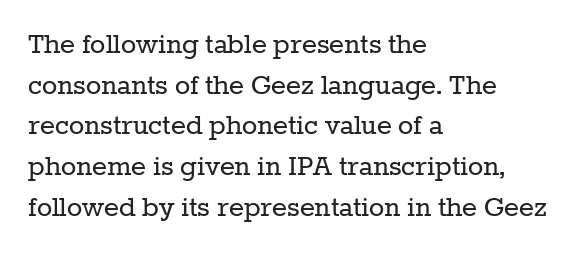
{"serif": "yes", "italic": "no", "bold": "no", "weight": "regular", "width": "normal", "stroke_contrast": "low", "x_height": "medium", "monospaced": "no", "underline": "no", "align": "left", "line_spacing": "normal", "line_spacing_ratio": 1.27, "letter_spacing": "normal", "letter_spacing_em": 0.0, "glyph_px": 32}
